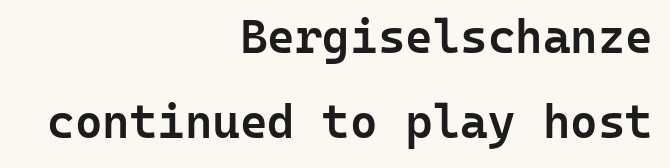
The letters sit at their default tracking, neither squeezed nor spread. A roman cut, with each character standing at attention. The setting favours the right margin, as signatures and pull-quotes sometimes do. Unmarked baselines from the first word to the last. Note the uniform advance width — an 'i' takes as much space as an 'm'. This is the in-between weight designers call semibold or demi.
